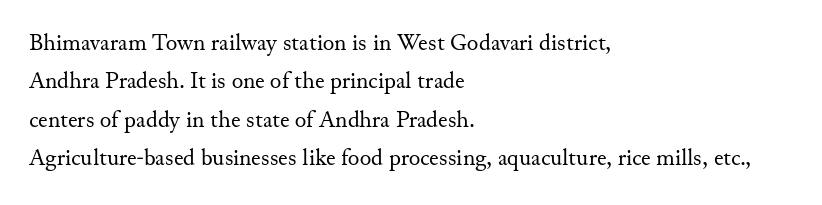
Q: Is the text bold? A: No.
Q: Is the text italic (slanted)? A: No, it is upright.
Q: Is the text underlined? A: No.
Q: How is the paragraph aligned? A: Left-aligned.
Q: Is the spacing between letters normal or unusually wide? A: Normal.
Q: Is the spacing between lines tight, normal or loose? A: Normal.
